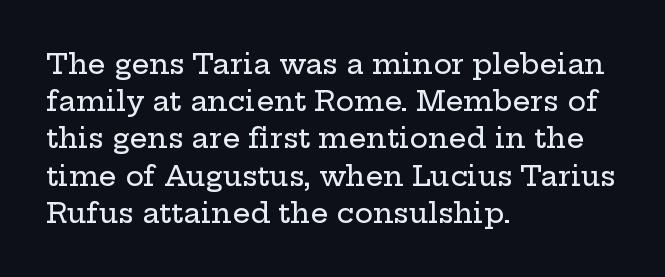
{"serif": "yes", "italic": "no", "width": "wide", "stroke_contrast": "low", "x_height": "medium", "monospaced": "no", "underline": "no", "align": "left", "line_spacing": "normal", "line_spacing_ratio": 1.33, "letter_spacing": "normal", "letter_spacing_em": 0.0, "glyph_px": 28}
